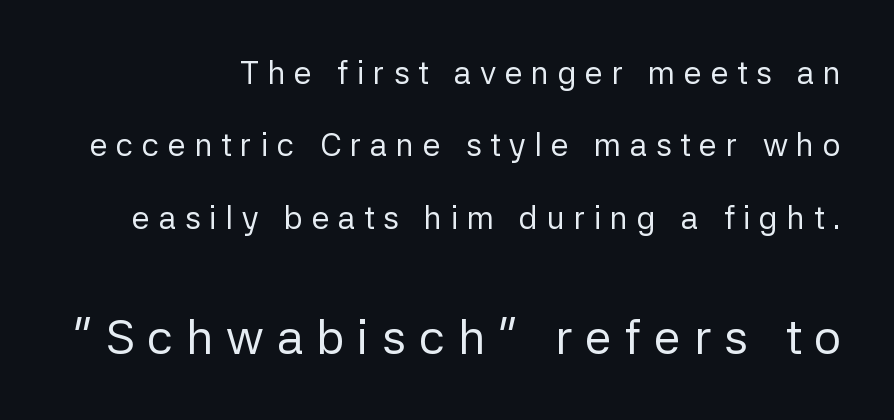
The image shows 48 px regular-weight sans-serif type, upright; set right-aligned, loose line spacing (2.26x), unusually wide letter spacing (+0.27 em), not underlined; the second (bottom) block is 1.5x larger; low stroke contrast and a medium x-height.
